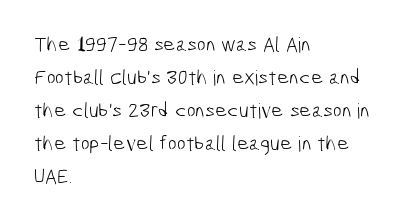
{"bold": "no", "underline": "no", "align": "left", "line_spacing": "normal", "line_spacing_ratio": 1.57, "letter_spacing": "normal", "letter_spacing_em": 0.0, "glyph_px": 21}
